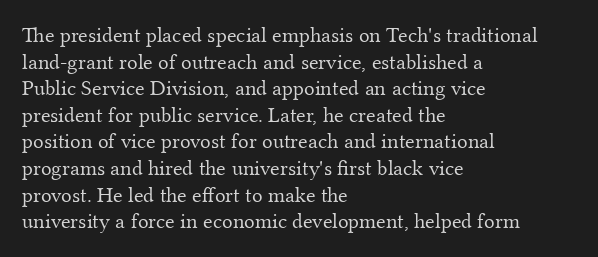
The image shows 22 px text type, upright; set left-aligned, line spacing 1.21x, normal letter spacing, not underlined.
